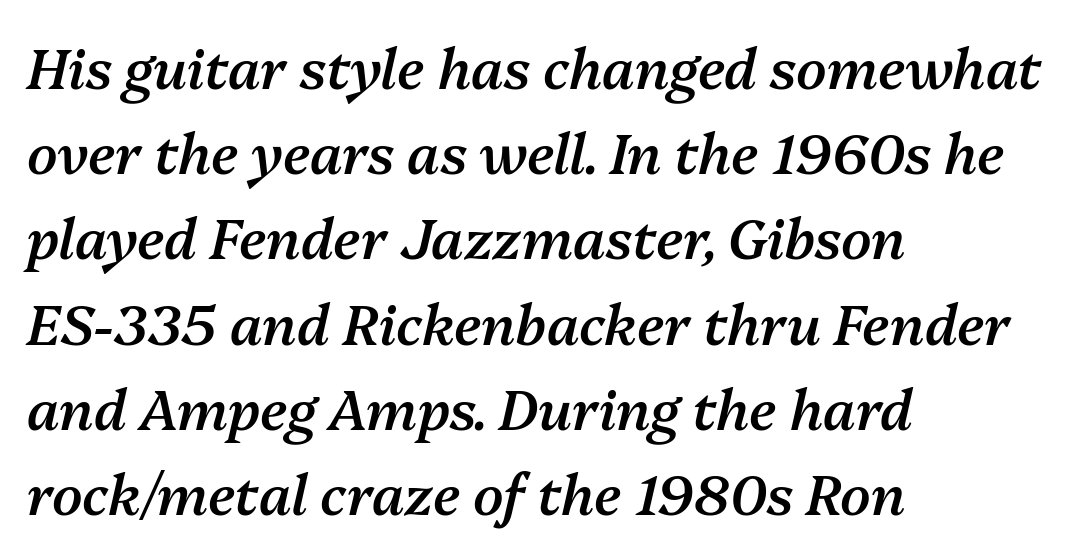
{"italic": "yes", "lean": "right", "slant_degrees": 13, "bold": "semi", "weight": "semibold", "width": "normal", "stroke_contrast": "medium", "x_height": "medium", "monospaced": "no", "underline": "no", "align": "left", "line_spacing": "normal", "line_spacing_ratio": 1.55, "letter_spacing": "normal", "letter_spacing_em": 0.0, "glyph_px": 55}
